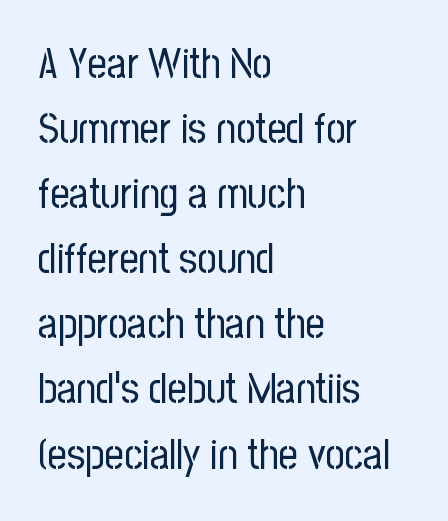
Q: Is the text bold? A: No.
Q: Is the text italic (slanted)? A: No, it is upright.
Q: Is the typeface a serif or a sans-serif typeface? A: Sans-serif.
Q: Is the text underlined? A: No.
Q: How is the paragraph aligned? A: Left-aligned.
Q: Is the spacing between letters normal or unusually wide? A: Normal.
Q: Is the spacing between lines tight, normal or loose? A: Normal.
Q: Width (condensed, normal, or wide)? A: Condensed.
Q: Stroke contrast? A: Low.
Q: x-height? A: Medium.
Q: Monospaced? A: No.
